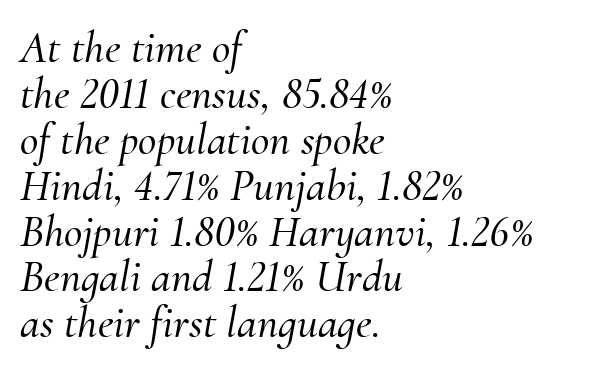
This block would grow much taller if given ordinary leading; it's compressed now. Does extra space separate the letters? No, they use regular spacing. Teacher's note: observe the even left margin — that is flush-left alignment. Descenders are the only things crossing below the line.
